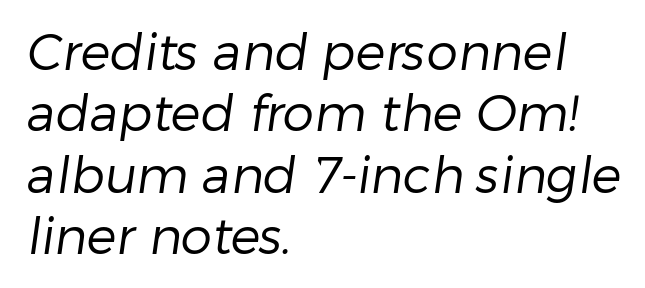
Q: Is the text bold? A: No.
Q: Is the typeface a serif or a sans-serif typeface? A: Sans-serif.
Q: Is the text underlined? A: No.
Q: How is the paragraph aligned? A: Left-aligned.
Q: Is the spacing between letters normal or unusually wide? A: Normal.
Q: Width (condensed, normal, or wide)? A: Normal.
Q: Stroke contrast? A: Low.
Q: x-height? A: Medium.
Q: Monospaced? A: No.
